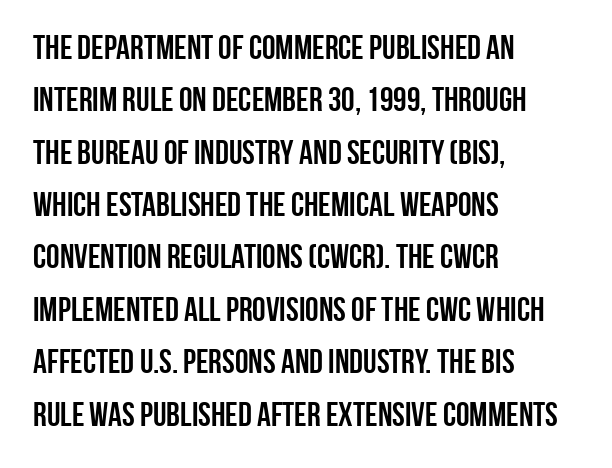
Q: Is the text bold? A: Yes.
Q: Is the text italic (slanted)? A: No, it is upright.
Q: Is the typeface a serif or a sans-serif typeface? A: Sans-serif.
Q: Is the text underlined? A: No.
Q: How is the paragraph aligned? A: Left-aligned.
Q: Is the spacing between letters normal or unusually wide? A: Normal.
Q: Is the spacing between lines tight, normal or loose? A: Normal.
Q: Width (condensed, normal, or wide)? A: Condensed.
Q: Stroke contrast? A: Low.
Q: x-height? A: Large.
Q: Monospaced? A: No.
